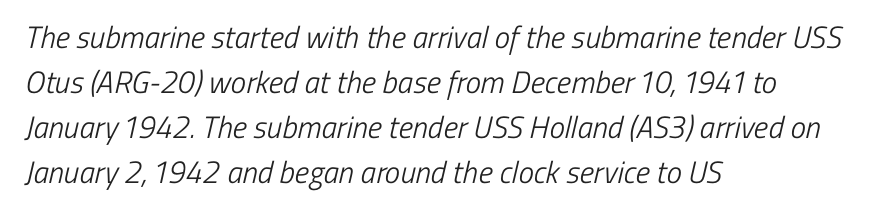
Interline gaps are of average width in this sample. The typesetter chose a ragged-right arrangement here. The text was rendered using a sans face with plain stroke endings. The strip under each line holds only bare page. Short note: letters normally spaced. No heavy texture on the line: the type isn't bold.
